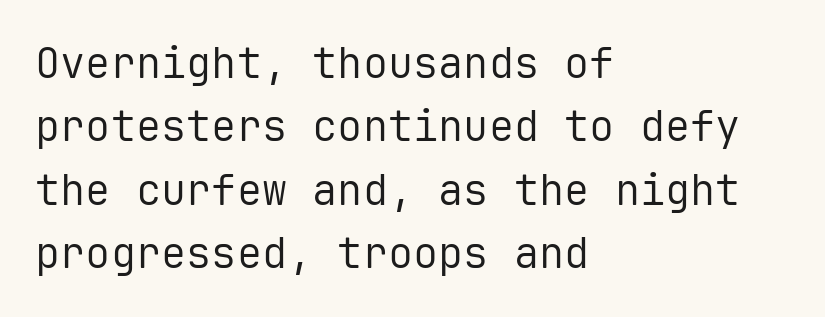
The image shows 42 px regular-weight sans-serif type, upright, monospaced; set left-aligned, normal line spacing (1.51x), normal letter spacing, not underlined; low stroke contrast and a medium x-height.
